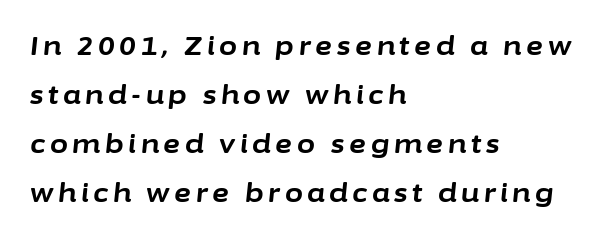
If you drew a ruler down the left edge, every line would touch it. Check under the words: just untouched page. Italic? Definitely — the glyphs are oblique. The typesetting leans heavy: a genuine bold.
